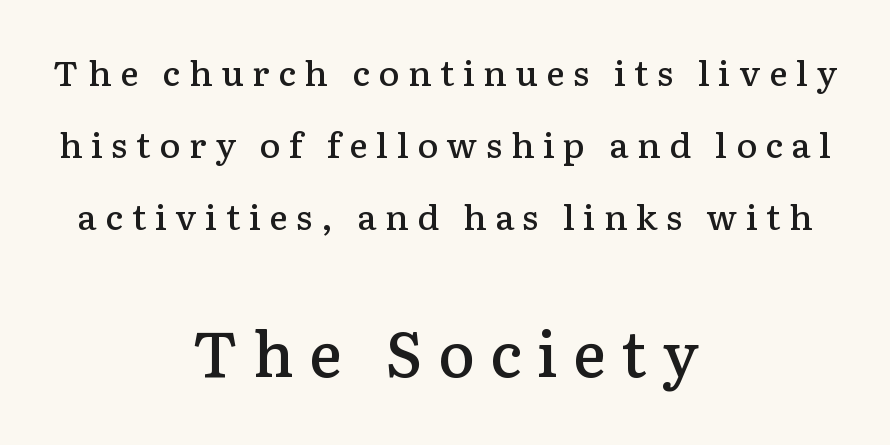
{"serif": "yes", "italic": "no", "bold": "semi", "weight": "semibold", "width": "normal", "stroke_contrast": "low", "x_height": "medium", "monospaced": "no", "underline": "no", "align": "center", "line_spacing": "loose", "line_spacing_ratio": 2.06, "letter_spacing": "wide", "letter_spacing_em": 0.25, "larger_block": "second", "size_ratio": 1.77, "glyph_px": 62}
